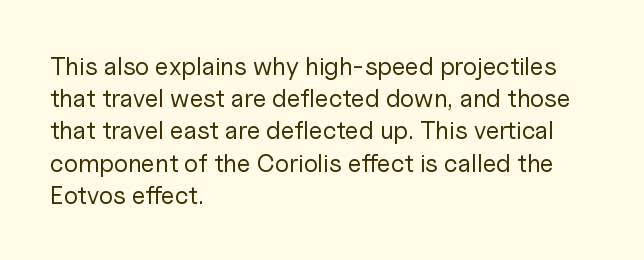
{"italic": "no", "bold": "no", "underline": "no", "align": "left", "line_spacing": "normal", "line_spacing_ratio": 1.29, "letter_spacing": "normal", "letter_spacing_em": 0.0, "glyph_px": 25}
